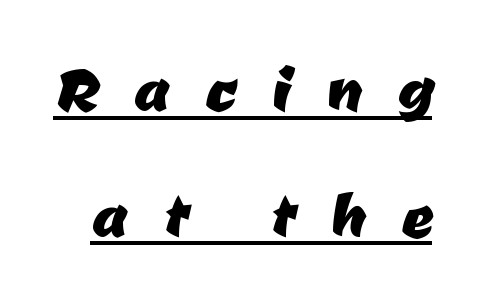
{"serif": "no", "width": "normal", "stroke_contrast": "low", "x_height": "medium", "monospaced": "no", "underline": "yes", "line_spacing": "normal", "line_spacing_ratio": 1.59, "letter_spacing": "wide", "letter_spacing_em": 0.45, "glyph_px": 79}
